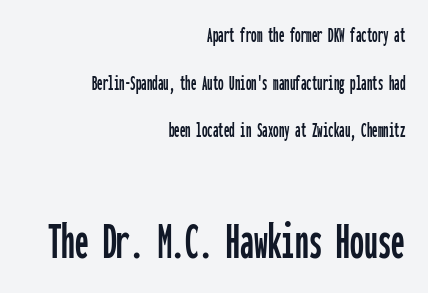
{"serif": "no", "italic": "no", "width": "condensed", "stroke_contrast": "low", "x_height": "medium", "monospaced": "yes", "underline": "no", "align": "right", "line_spacing": "loose", "line_spacing_ratio": 2.17, "letter_spacing": "normal", "letter_spacing_em": 0.0, "larger_block": "second", "size_ratio": 2.5, "glyph_px": 55}
